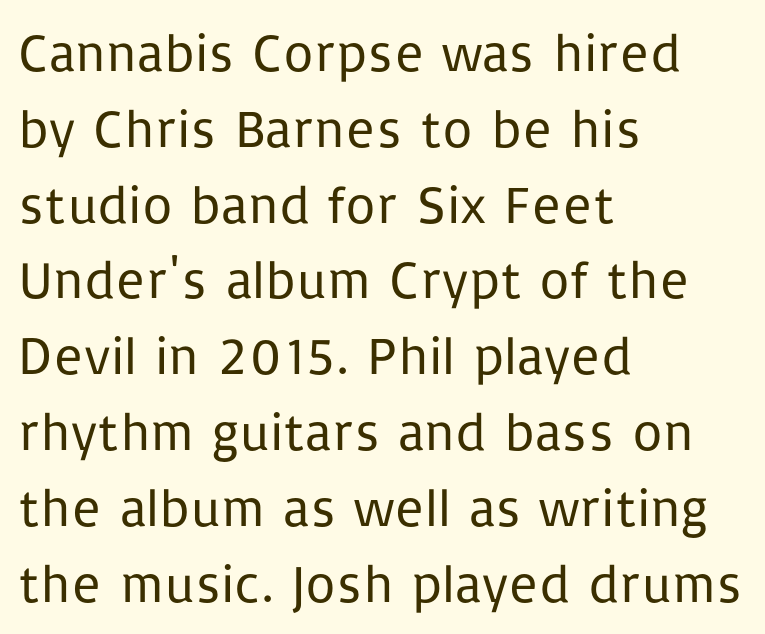
The axis of the letterforms is exactly vertical. Words appear dense and cohesive because spacing is normal. Nobody drew a line under any word here. You could not count columns in this text — the font is proportionally spaced. Check where the strokes stop: nothing finishes them off — pure sans.
